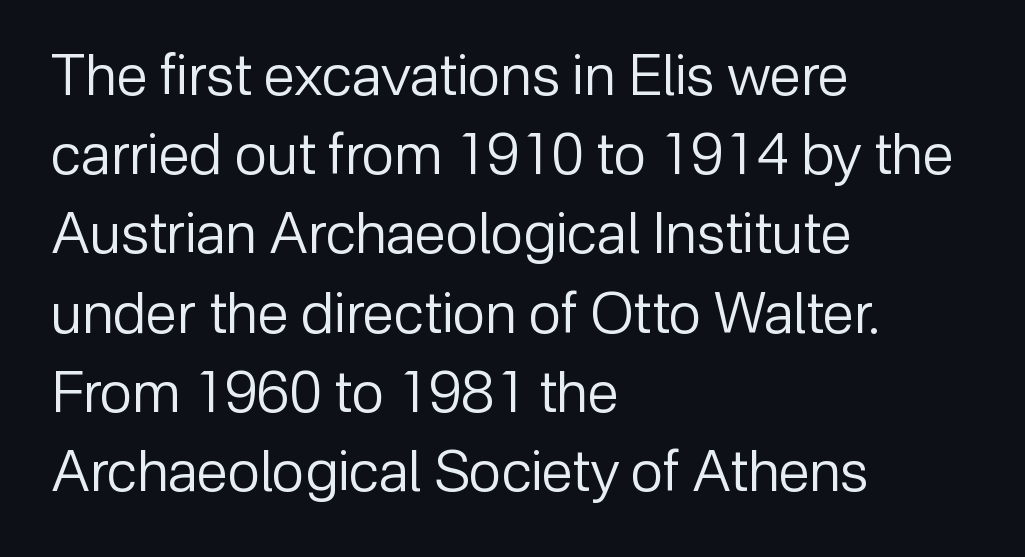
Q: Is the text bold? A: No.
Q: Is the text italic (slanted)? A: No, it is upright.
Q: Is the typeface a serif or a sans-serif typeface? A: Sans-serif.
Q: Is the text underlined? A: No.
Q: How is the paragraph aligned? A: Left-aligned.
Q: Is the spacing between letters normal or unusually wide? A: Normal.
Q: Is the spacing between lines tight, normal or loose? A: Normal.
Q: Width (condensed, normal, or wide)? A: Normal.
Q: Stroke contrast? A: Low.
Q: x-height? A: Medium.
Q: Monospaced? A: No.
